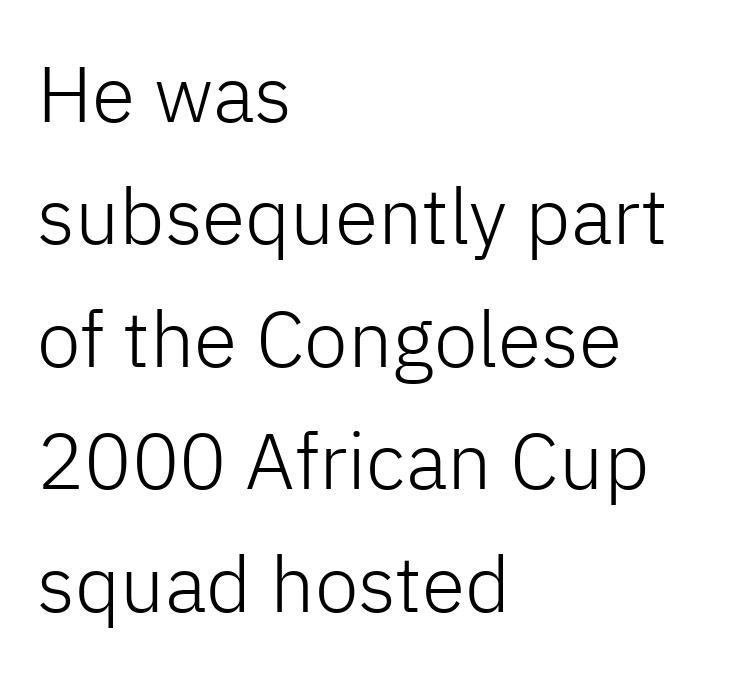
{"serif": "no", "italic": "no", "bold": "no", "weight": "light", "width": "normal", "stroke_contrast": "low", "x_height": "medium", "monospaced": "no", "underline": "no", "align": "left", "line_spacing": "normal", "line_spacing_ratio": 1.55, "letter_spacing": "normal", "letter_spacing_em": 0.0, "glyph_px": 79}
